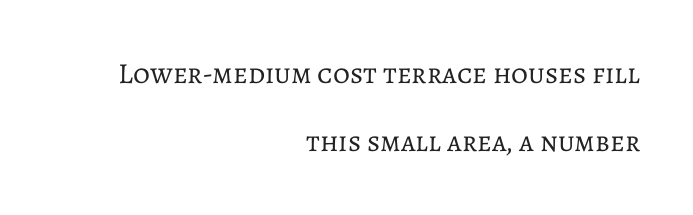
{"italic": "no", "bold": "no", "weight": "regular", "width": "normal", "stroke_contrast": "low", "x_height": "medium", "monospaced": "no", "underline": "no", "align": "right", "line_spacing": "loose", "line_spacing_ratio": 2.36, "letter_spacing": "normal", "letter_spacing_em": 0.0, "glyph_px": 29}
